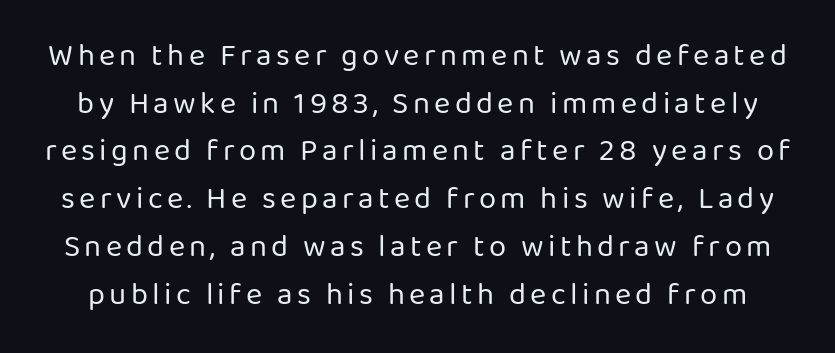
Stroke thickness stays within the range of a standard reading face or lighter. In terms of leading, this rendering sits right in the middle. Looks like regular typesetting: each glyph gets only the width it needs. To sum up the face: it is a sans, with no serifs. The type sits square on the baseline with zero lean. Underline: absent.
